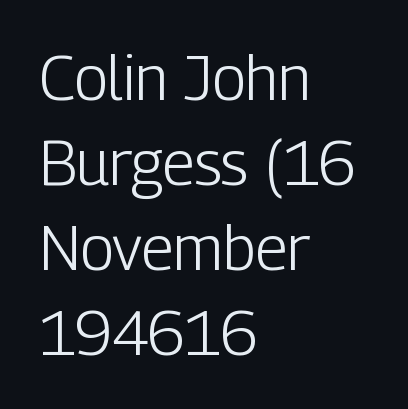
Q: Is the text bold? A: No.
Q: Is the text italic (slanted)? A: No, it is upright.
Q: Is the typeface a serif or a sans-serif typeface? A: Sans-serif.
Q: Is the text underlined? A: No.
Q: How is the paragraph aligned? A: Left-aligned.
Q: Is the spacing between letters normal or unusually wide? A: Normal.
Q: Is the spacing between lines tight, normal or loose? A: Normal.
Q: Width (condensed, normal, or wide)? A: Condensed.
Q: Stroke contrast? A: Low.
Q: x-height? A: Medium.
Q: Monospaced? A: No.
